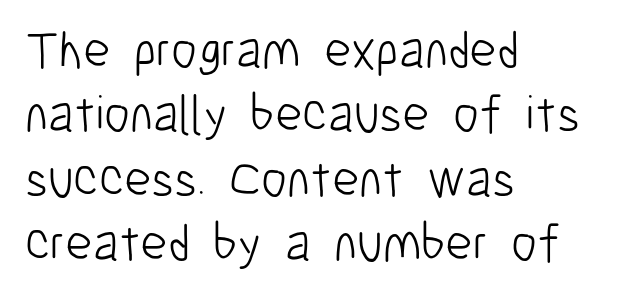
If you drew a ruler down the left edge, every line would touch it. Varying glyph widths throughout — classic text-font behaviour. Each row of text sits above clean, open space. Stem width sits at or under what a default text font uses. Look at the tracking — it's just the regular setting, nothing added. Regarding serifs, this sample does without them.
